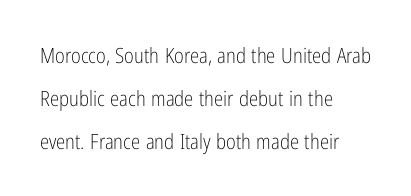
{"italic": "no", "bold": "no", "underline": "no", "align": "left", "line_spacing": "loose", "line_spacing_ratio": 2.04, "letter_spacing": "normal", "letter_spacing_em": 0.0, "glyph_px": 21}
